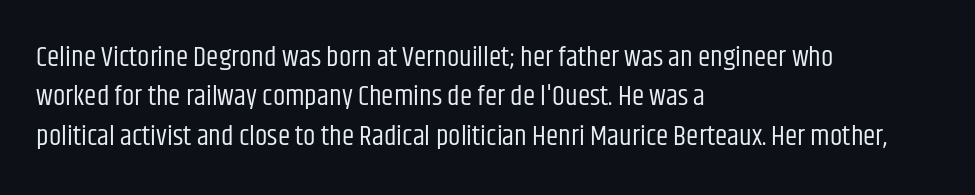
{"serif": "no", "italic": "no", "bold": "no", "weight": "regular", "width": "condensed", "stroke_contrast": "low", "x_height": "large", "monospaced": "no", "underline": "no", "align": "left", "line_spacing": "normal", "line_spacing_ratio": 1.41, "letter_spacing": "normal", "letter_spacing_em": 0.0, "glyph_px": 28}
